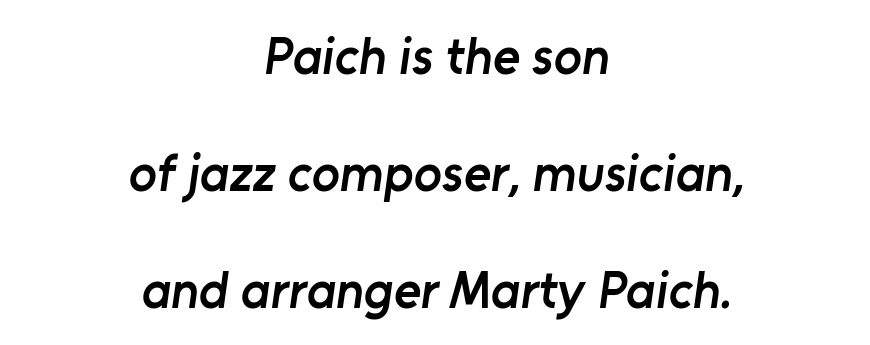
The image shows 52 px semibold sans-serif type; set centered, loose line spacing (2.25x), normal letter spacing, not underlined; low stroke contrast and a medium x-height.
